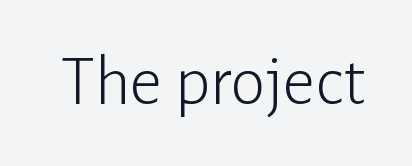
The image shows 71 px light sans-serif type, upright; set normal letter spacing, not underlined; low stroke contrast and a medium x-height.
